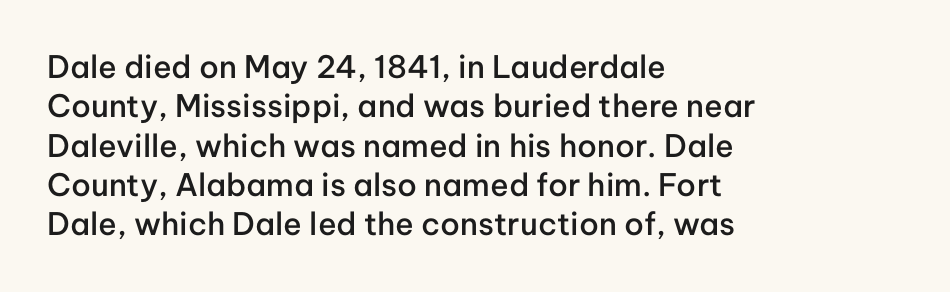
Q: Is the text bold? A: Semi-bold.
Q: Is the text italic (slanted)? A: No, it is upright.
Q: Is the typeface a serif or a sans-serif typeface? A: Sans-serif.
Q: Is the text underlined? A: No.
Q: How is the paragraph aligned? A: Left-aligned.
Q: Is the spacing between letters normal or unusually wide? A: Normal.
Q: Is the spacing between lines tight, normal or loose? A: Normal.
Q: Width (condensed, normal, or wide)? A: Normal.
Q: Stroke contrast? A: Low.
Q: x-height? A: Medium.
Q: Monospaced? A: No.
